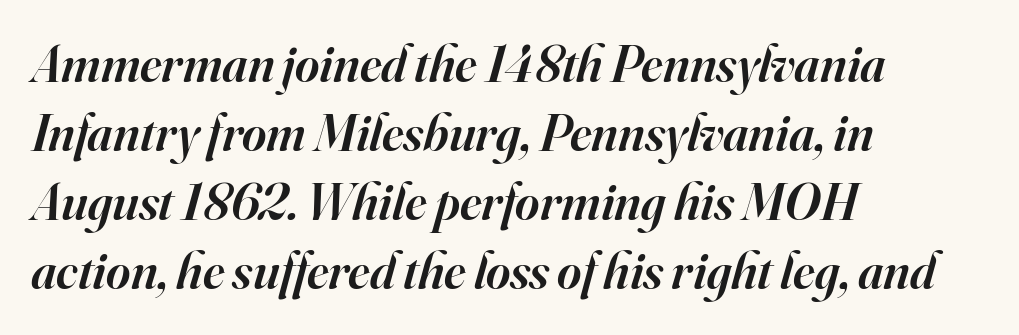
Q: Is the text bold? A: Semi-bold.
Q: Is the text italic (slanted)? A: Yes, it leans right by about 16 degrees.
Q: Is the typeface a serif or a sans-serif typeface? A: Serif.
Q: Is the text underlined? A: No.
Q: How is the paragraph aligned? A: Left-aligned.
Q: Is the spacing between letters normal or unusually wide? A: Normal.
Q: Is the spacing between lines tight, normal or loose? A: Normal.
Q: Width (condensed, normal, or wide)? A: Normal.
Q: Stroke contrast? A: High.
Q: x-height? A: Small.
Q: Monospaced? A: No.
